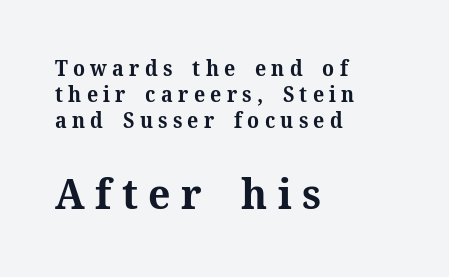
Bigger letters appear in the bottom chunk; the top chunk is reduced. Vertical strokes here are truly vertical. The rendering uses natural spacing where letterforms have individual widths. Small tapered or slab feet sit at the stroke ends, so this counts as serif. Someone cranked the tracking dial way up on this one. Summary of weight: heavy, a full bold.
